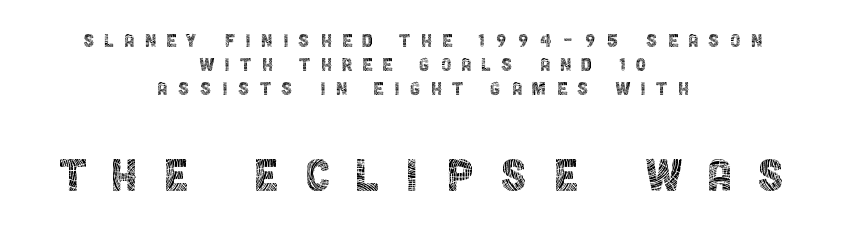
{"serif": "no", "italic": "no", "bold": "no", "weight": "thin", "width": "condensed", "x_height": "large", "monospaced": "no", "underline": "no", "align": "center", "line_spacing": "tight", "line_spacing_ratio": 1.04, "letter_spacing": "wide", "letter_spacing_em": 0.44, "larger_block": "second", "size_ratio": 2.48, "glyph_px": 57}
